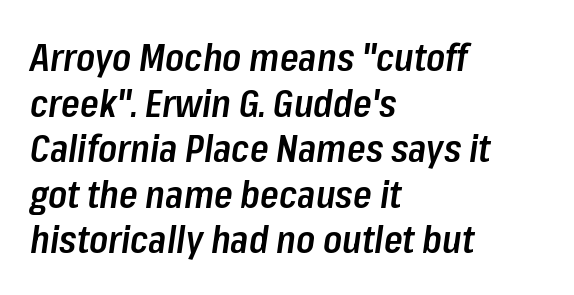
In terms of weight, the rendering is demibold, just under bold. The compositor pushed each line to the left boundary. Looks like regular typesetting: each glyph gets only the width it needs. Italic: yes, the glyphs are oblique.
